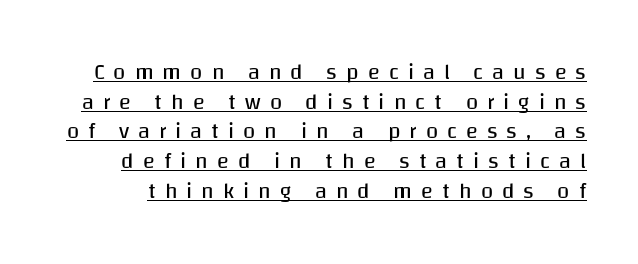
The image shows 22 px text type, upright; set normal line spacing (1.35x), unusually wide letter spacing (+0.41 em), underlined.
